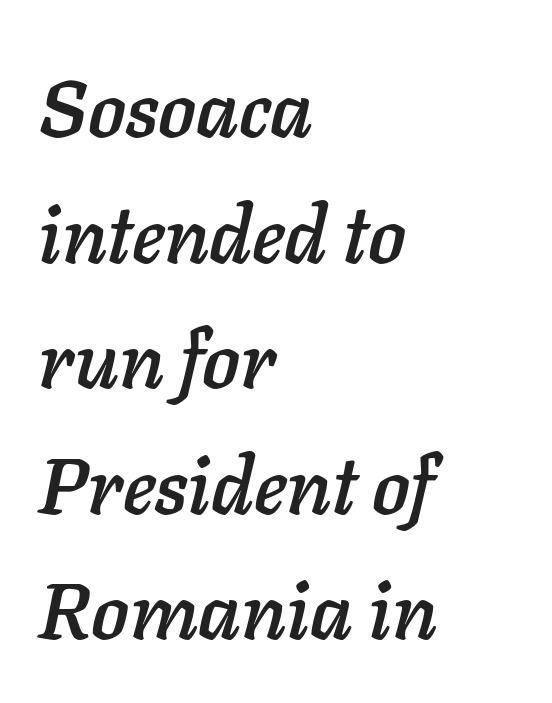
{"italic": "yes", "lean": "right", "slant_degrees": 11, "width": "normal", "stroke_contrast": "low", "x_height": "medium", "monospaced": "no", "underline": "no", "align": "left", "line_spacing": "normal", "line_spacing_ratio": 1.59, "letter_spacing": "normal", "letter_spacing_em": 0.0, "glyph_px": 79}
